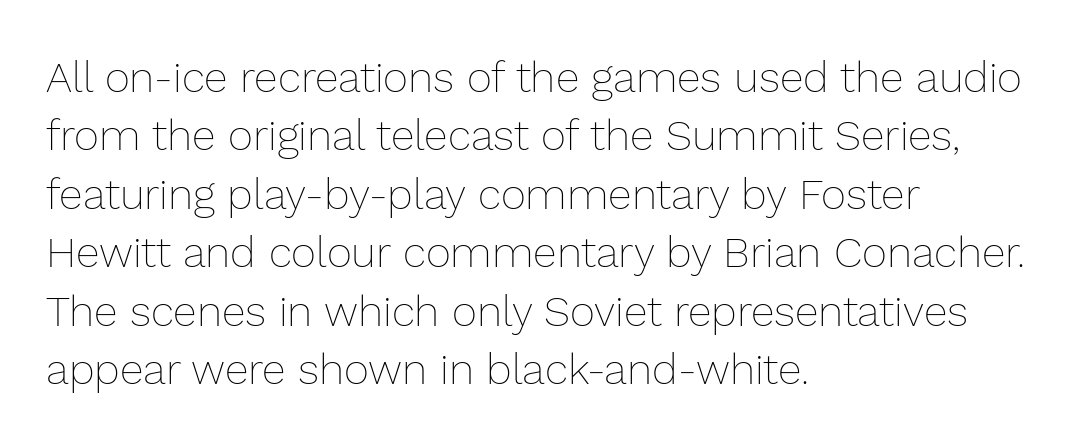
{"italic": "no", "bold": "no", "weight": "thin", "width": "normal", "stroke_contrast": "low", "x_height": "medium", "monospaced": "no", "underline": "no", "align": "left", "line_spacing": "normal", "line_spacing_ratio": 1.36, "letter_spacing": "normal", "letter_spacing_em": 0.0, "glyph_px": 43}
